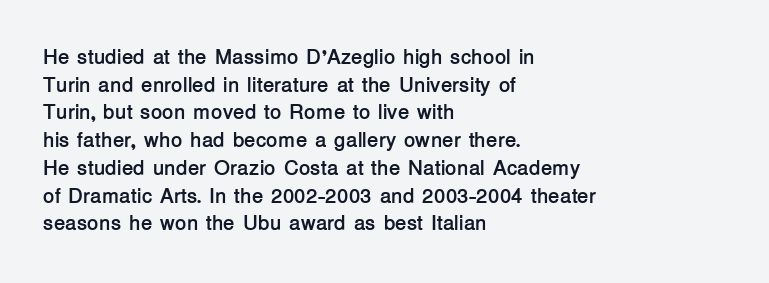
{"italic": "no", "bold": "yes", "underline": "no", "align": "left", "line_spacing": "normal", "line_spacing_ratio": 1.32, "letter_spacing": "normal", "letter_spacing_em": 0.0, "glyph_px": 21}
